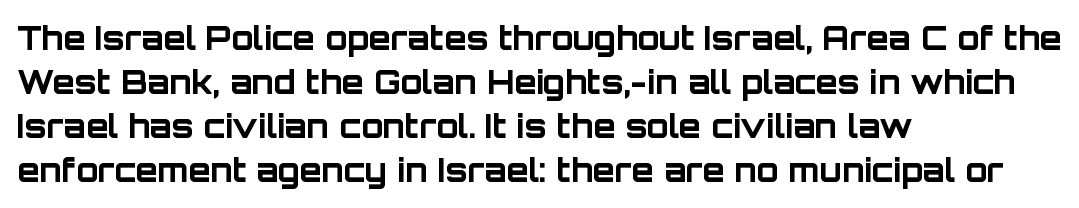
{"serif": "no", "italic": "no", "bold": "yes", "weight": "bold", "width": "normal", "stroke_contrast": "low", "x_height": "large", "monospaced": "no", "underline": "no", "align": "left", "line_spacing": "normal", "line_spacing_ratio": 1.38, "letter_spacing": "normal", "letter_spacing_em": 0.0, "glyph_px": 32}
